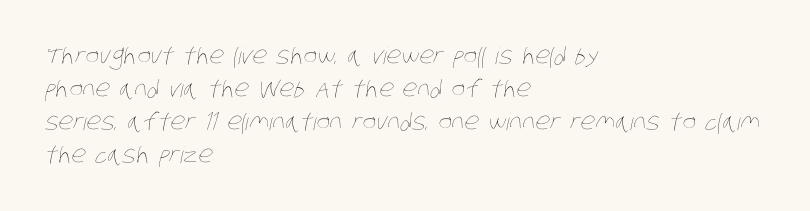
Q: Is the text bold? A: No.
Q: Is the text underlined? A: No.
Q: How is the paragraph aligned? A: Left-aligned.
Q: Is the spacing between letters normal or unusually wide? A: Normal.
Q: Is the spacing between lines tight, normal or loose? A: Normal.
